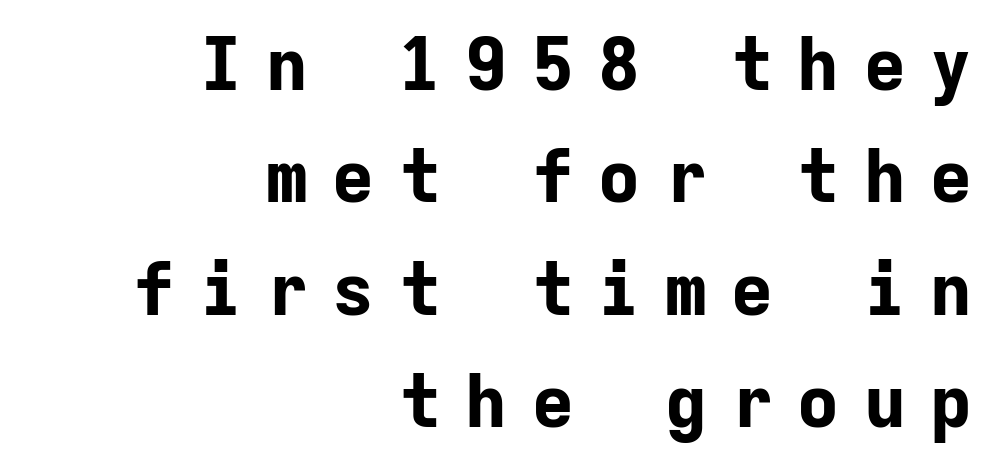
Q: Is the text bold? A: Yes.
Q: Is the text italic (slanted)? A: No, it is upright.
Q: Is the typeface a serif or a sans-serif typeface? A: Sans-serif.
Q: Is the text underlined? A: No.
Q: How is the paragraph aligned? A: Right-aligned.
Q: Is the spacing between letters normal or unusually wide? A: Unusually wide.
Q: Is the spacing between lines tight, normal or loose? A: Normal.
Q: Width (condensed, normal, or wide)? A: Normal.
Q: Stroke contrast? A: Low.
Q: x-height? A: Medium.
Q: Monospaced? A: Yes.
